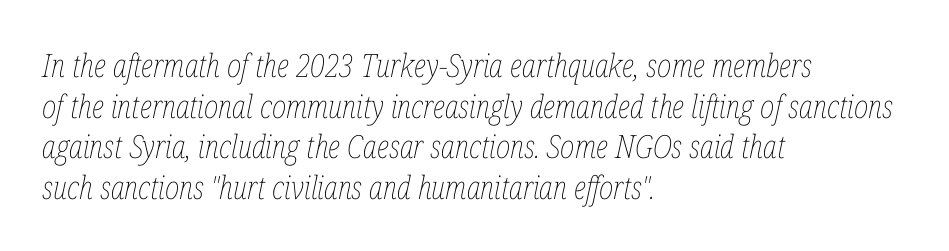
The image shows 32 px thin, condensed type, italic (leaning right); set left-aligned, normal line spacing (1.27x), normal letter spacing, not underlined; low stroke contrast and a medium x-height.
